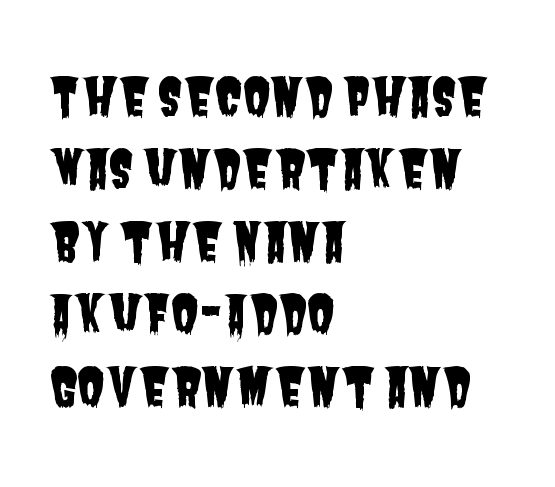
Q: Is the typeface a serif or a sans-serif typeface? A: Sans-serif.
Q: Is the text underlined? A: No.
Q: How is the paragraph aligned? A: Left-aligned.
Q: Is the spacing between letters normal or unusually wide? A: Normal.
Q: Is the spacing between lines tight, normal or loose? A: Normal.
Q: Width (condensed, normal, or wide)? A: Condensed.
Q: Stroke contrast? A: Low.
Q: x-height? A: Large.
Q: Monospaced? A: No.
